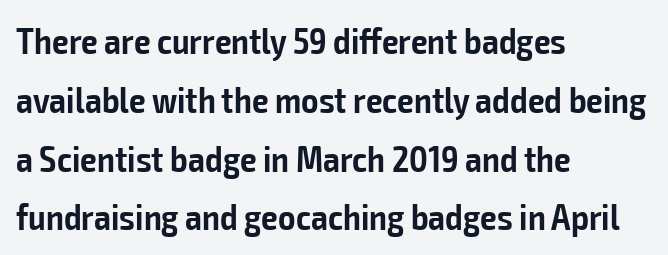
The image shows 37 px semibold, condensed sans-serif type, upright; set left-aligned, normal line spacing (1.59x), normal letter spacing, not underlined; low stroke contrast and a medium x-height.
